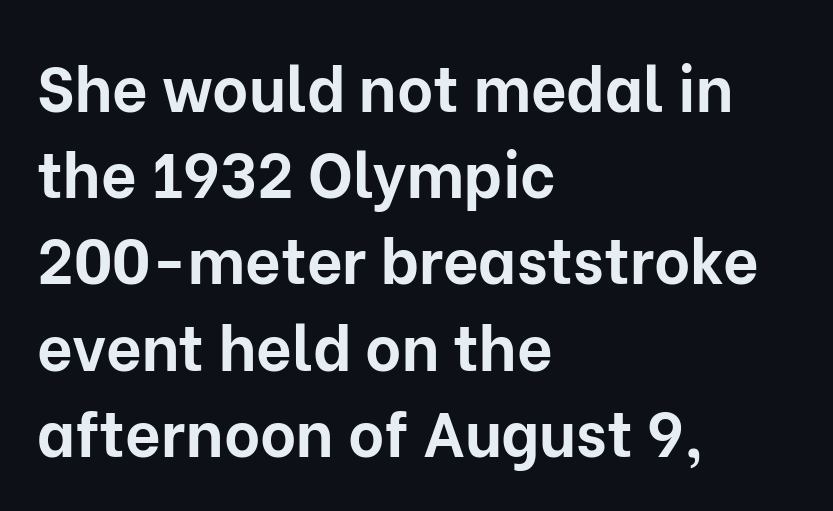
The image shows 62 px bold sans-serif type, upright; set left-aligned, normal line spacing (1.39x), normal letter spacing, not underlined; low stroke contrast and a medium x-height.
